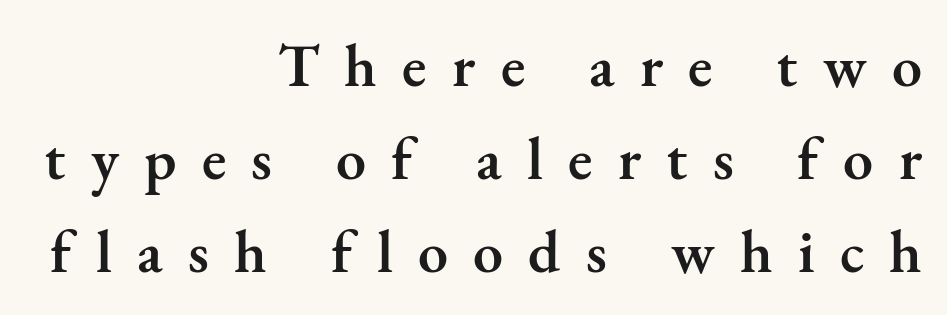
{"serif": "yes", "italic": "no", "bold": "semi", "weight": "semibold", "width": "normal", "stroke_contrast": "medium", "x_height": "small", "monospaced": "no", "underline": "no", "align": "right", "line_spacing": "normal", "line_spacing_ratio": 1.55, "letter_spacing": "wide", "letter_spacing_em": 0.42, "glyph_px": 60}
